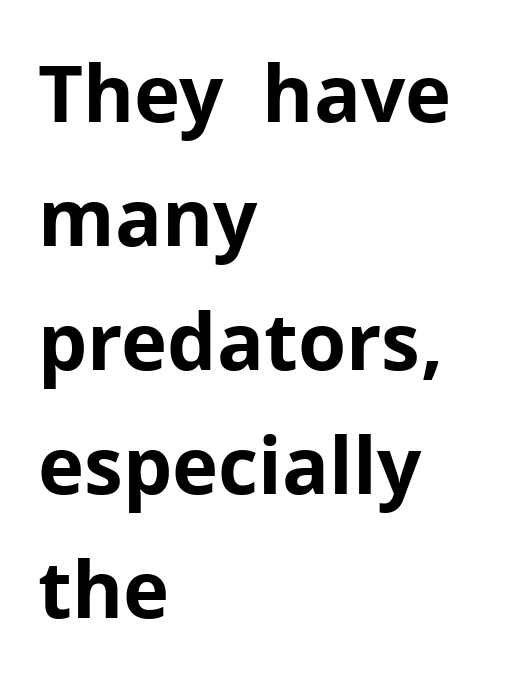
Q: Is the text bold? A: Yes.
Q: Is the text italic (slanted)? A: No, it is upright.
Q: Is the typeface a serif or a sans-serif typeface? A: Sans-serif.
Q: Is the text underlined? A: No.
Q: How is the paragraph aligned? A: Left-aligned.
Q: Is the spacing between letters normal or unusually wide? A: Normal.
Q: Is the spacing between lines tight, normal or loose? A: Normal.
Q: Width (condensed, normal, or wide)? A: Normal.
Q: Stroke contrast? A: Low.
Q: x-height? A: Medium.
Q: Monospaced? A: No.
